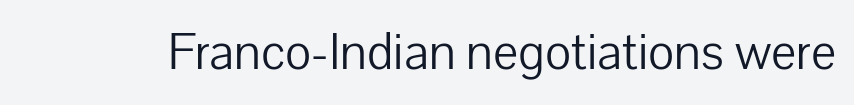
{"serif": "no", "italic": "no", "bold": "no", "weight": "light", "width": "normal", "stroke_contrast": "low", "x_height": "medium", "monospaced": "no", "underline": "no", "letter_spacing": "normal", "letter_spacing_em": 0.0, "glyph_px": 53}
